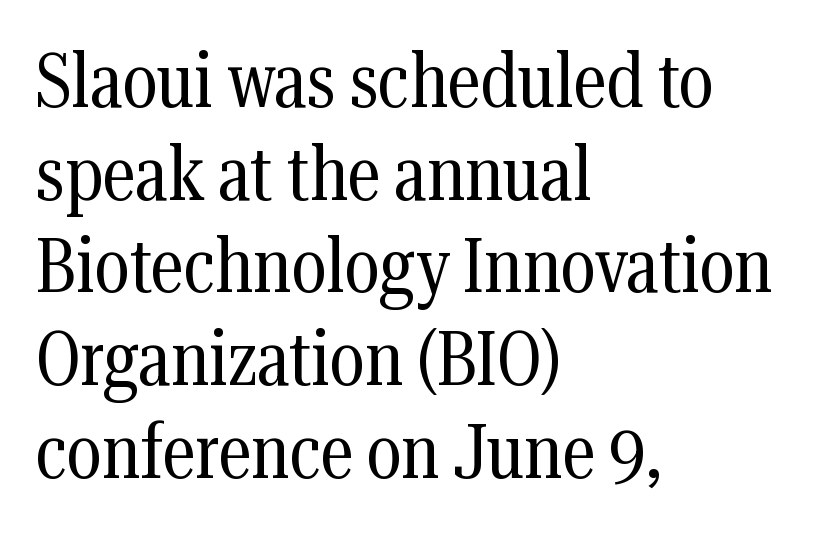
Q: Is the text bold? A: No.
Q: Is the text italic (slanted)? A: No, it is upright.
Q: Is the typeface a serif or a sans-serif typeface? A: Serif.
Q: Is the text underlined? A: No.
Q: How is the paragraph aligned? A: Left-aligned.
Q: Is the spacing between letters normal or unusually wide? A: Normal.
Q: Width (condensed, normal, or wide)? A: Condensed.
Q: Stroke contrast? A: Medium.
Q: x-height? A: Medium.
Q: Monospaced? A: No.
